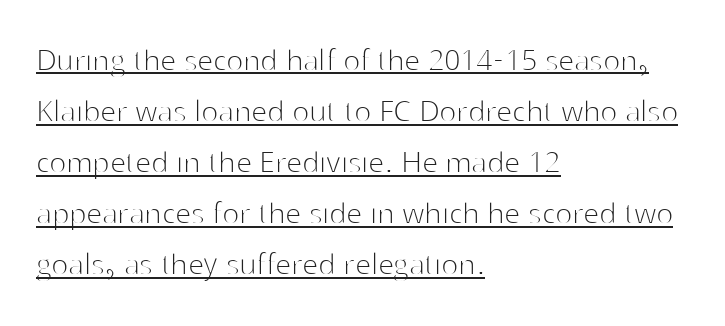
Is the letter spacing exaggerated? No — it looks like the ordinary default. These characters rest on top of a visible drawn line. Examine the stroke ends and you'll find no serifs. The rendering anchors every line to the left-hand side. Stem width sits at or under what a default text font uses. Upright lettering throughout.
